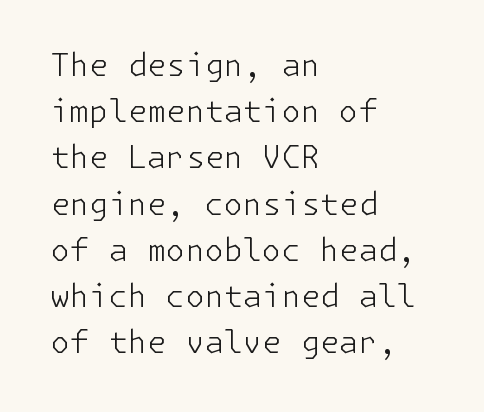
{"serif": "no", "italic": "no", "bold": "no", "weight": "light", "width": "normal", "stroke_contrast": "low", "x_height": "medium", "underline": "no", "align": "left", "line_spacing": "normal", "line_spacing_ratio": 1.49, "letter_spacing": "normal", "letter_spacing_em": 0.0, "glyph_px": 31}
